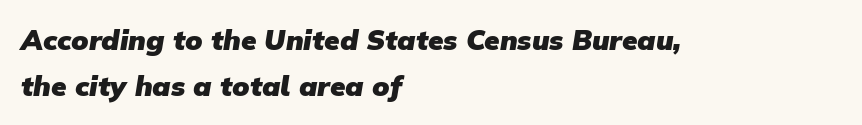
{"serif": "no", "bold": "yes", "weight": "heavy", "width": "normal", "stroke_contrast": "low", "x_height": "medium", "monospaced": "no", "underline": "no", "align": "left", "line_spacing": "normal", "line_spacing_ratio": 1.66, "letter_spacing": "normal", "letter_spacing_em": 0.0, "glyph_px": 28}
